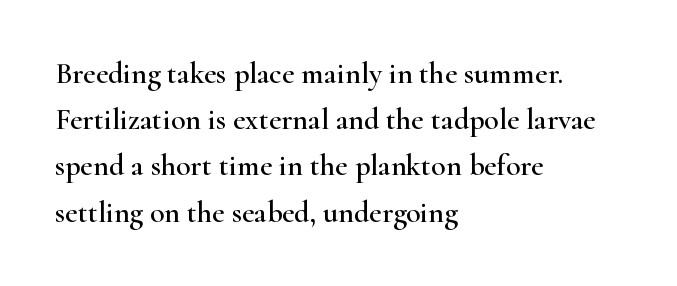
Quick note: underline off. Upright lettering throughout. This sample has the flowing, uneven cadence of proportional lettering. Is the block centered? No — it sits flush against the left margin. Whoever set this chose a conventional vertical rhythm. Caption: standard tracking, unaltered.
